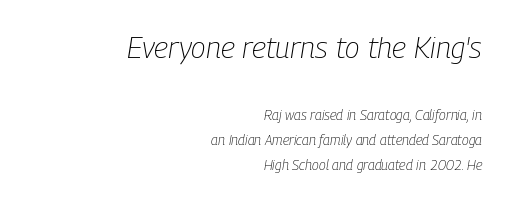
{"italic": "yes", "lean": "right", "slant_degrees": 9, "bold": "no", "weight": "light", "width": "condensed", "stroke_contrast": "low", "x_height": "medium", "monospaced": "no", "underline": "no", "align": "right", "line_spacing_ratio": 1.79, "letter_spacing": "normal", "letter_spacing_em": 0.0, "larger_block": "first", "size_ratio": 2.14, "glyph_px": 30}
